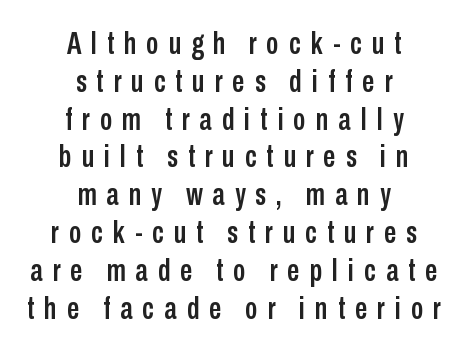
The image shows 31 px condensed sans-serif type, upright; set centered, line spacing 1.22x, unusually wide letter spacing (+0.32 em), not underlined; low stroke contrast and a medium x-height.
